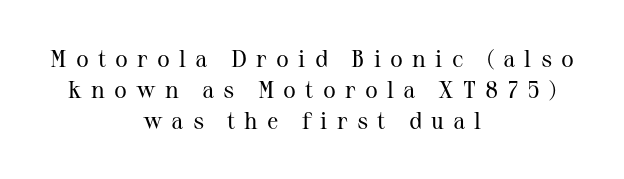
Q: Is the text bold? A: No.
Q: Is the text italic (slanted)? A: No, it is upright.
Q: Is the text underlined? A: No.
Q: How is the paragraph aligned? A: Centered.
Q: Is the spacing between letters normal or unusually wide? A: Unusually wide.
Q: Is the spacing between lines tight, normal or loose? A: Normal.
